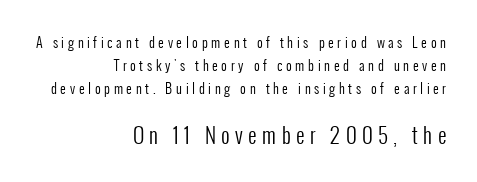
Q: Is the text bold? A: No.
Q: Is the text italic (slanted)? A: No, it is upright.
Q: Is the text underlined? A: No.
Q: How is the paragraph aligned? A: Right-aligned.
Q: Is the spacing between letters normal or unusually wide? A: Unusually wide.
Q: Is the spacing between lines tight, normal or loose? A: Normal.
Q: Which block of text is set in a larger size, the first (top) or the second (bottom)? A: The second (bottom) one.
